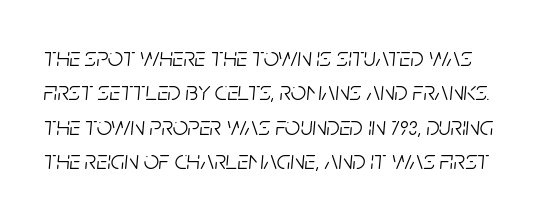
The image shows 27 px text type, italic (leaning right); set normal line spacing (1.27x), normal letter spacing, not underlined.
